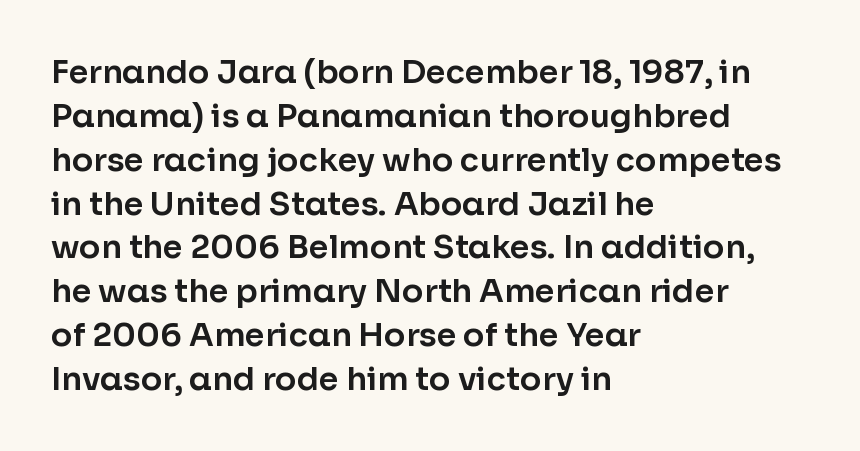
Q: Is the text italic (slanted)? A: No, it is upright.
Q: Is the typeface a serif or a sans-serif typeface? A: Sans-serif.
Q: Is the text underlined? A: No.
Q: How is the paragraph aligned? A: Left-aligned.
Q: Is the spacing between letters normal or unusually wide? A: Normal.
Q: Is the spacing between lines tight, normal or loose? A: Normal.
Q: Width (condensed, normal, or wide)? A: Normal.
Q: Stroke contrast? A: Low.
Q: x-height? A: Medium.
Q: Monospaced? A: No.
